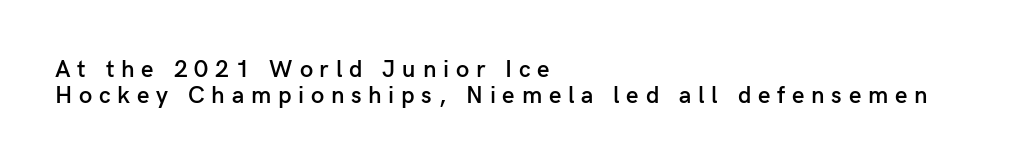
Honestly, the letter spacing is so wide it's the main thing you notice. Lines of text with bare space underneath. The font's upright variant was chosen for this text. The typesetter chose a ragged-right arrangement here. The rendering uses a small line-height, squeezing the rows.
